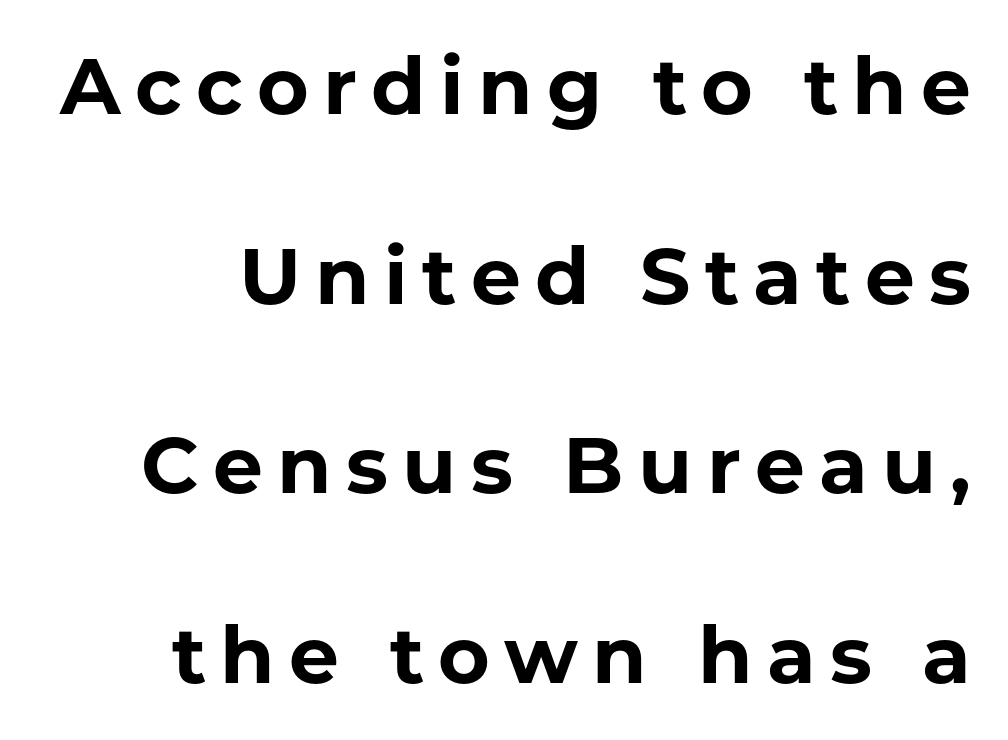
A great deal of white space separates one row of letters from the next. How heavy is the stroke? Heavy — this is a bold. The letters advance in unequal steps, a hallmark of proportional type. It's the straight-up-and-down kind of type. Nobody drew a line under any word here. The glyphs in this specimen are sans serif.
